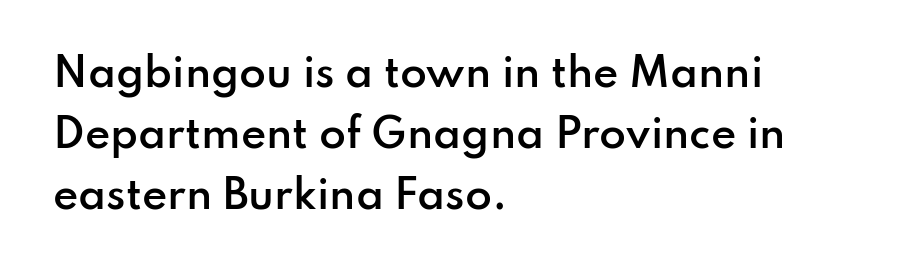
The image shows 39 px semibold sans-serif type, upright; set left-aligned, normal line spacing (1.56x), normal letter spacing, not underlined; low stroke contrast and a small x-height.
